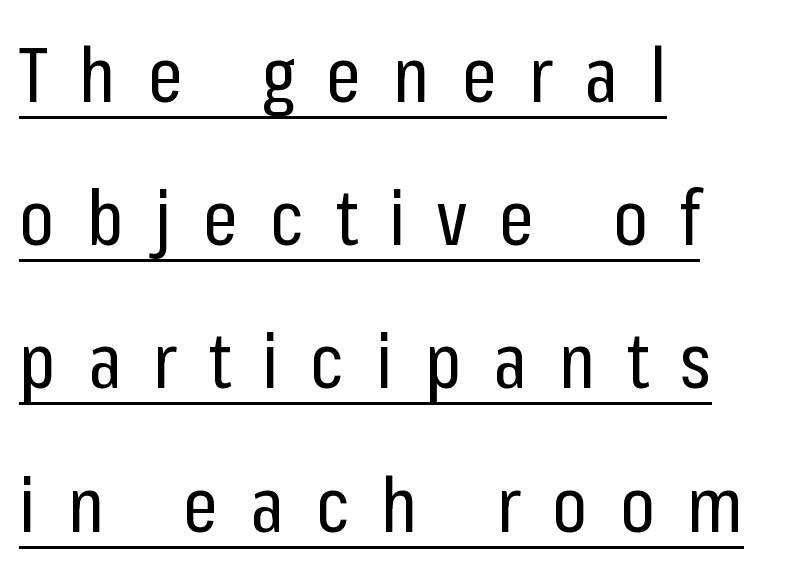
{"serif": "no", "italic": "no", "bold": "no", "weight": "regular", "width": "condensed", "stroke_contrast": "low", "x_height": "medium", "monospaced": "no", "underline": "yes", "align": "left", "line_spacing_ratio": 1.86, "letter_spacing": "wide", "letter_spacing_em": 0.41, "glyph_px": 77}
